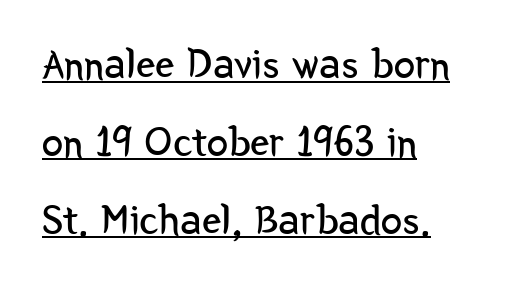
Vertical stems look standard width or narrower in stroke. Does the copy run flush right? No — it runs flush left. You could not count columns in this text — the font is proportionally spaced. Italic: no, the glyphs are upright roman. In terms of letterspacing, this is plain default setting.
